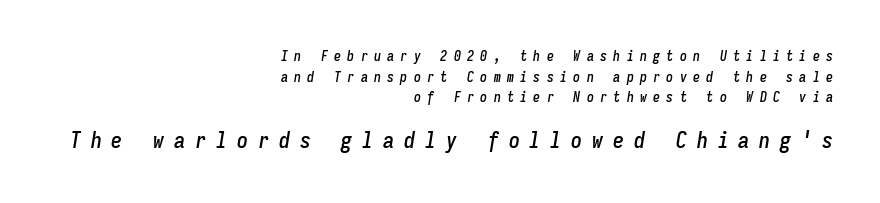
The image shows 22 px text type, italic (leaning right); set right-aligned, normal line spacing (1.47x), unusually wide letter spacing (+0.45 em), not underlined; the second (bottom) block is 1.57x larger.
